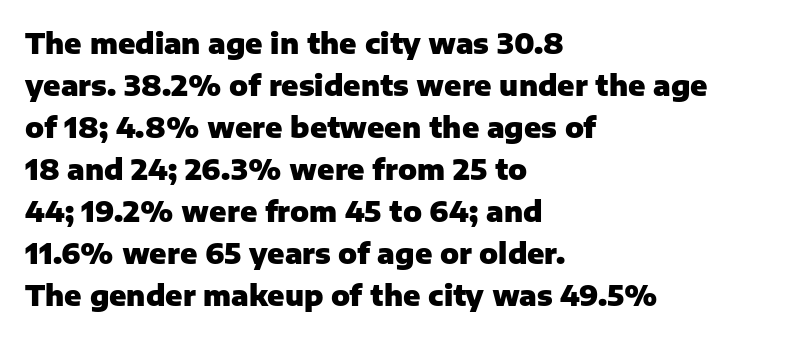
The image shows 28 px heavy sans-serif type, upright; set left-aligned, normal line spacing (1.5x), normal letter spacing, not underlined; low stroke contrast and a medium x-height.
